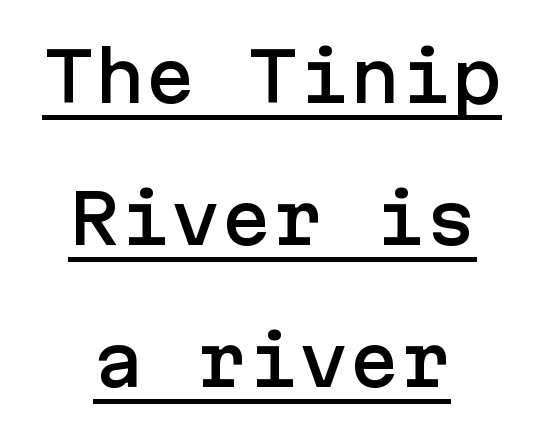
Q: Is the text italic (slanted)? A: No, it is upright.
Q: Is the typeface a serif or a sans-serif typeface? A: Sans-serif.
Q: Is the text underlined? A: Yes.
Q: How is the paragraph aligned? A: Centered.
Q: Is the spacing between letters normal or unusually wide? A: Normal.
Q: Is the spacing between lines tight, normal or loose? A: Loose.
Q: Width (condensed, normal, or wide)? A: Normal.
Q: Stroke contrast? A: Low.
Q: x-height? A: Medium.
